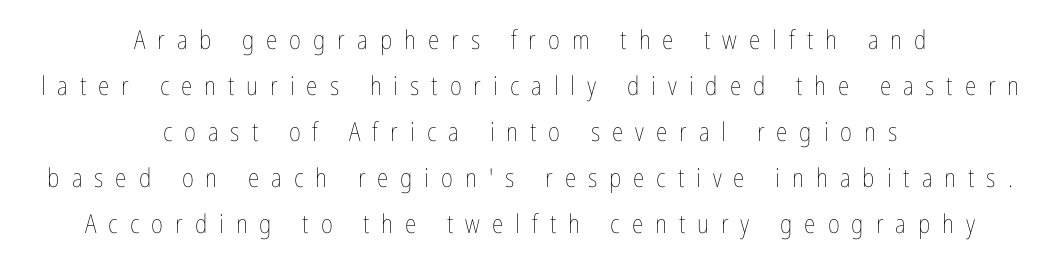
Check the space under the baseline: it is left empty. This is the regular roman posture of the typeface. Every row of glyphs is offset so its center matches the block's center. Stroke mass is kept to a normal reading level or below.
